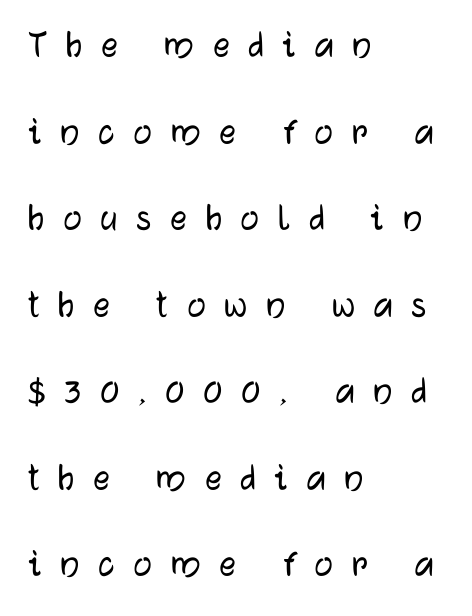
The image shows 41 px sans-serif type, upright; set left-aligned, loose line spacing (2.11x), unusually wide letter spacing (+0.46 em), not underlined; low stroke contrast and a medium x-height.
